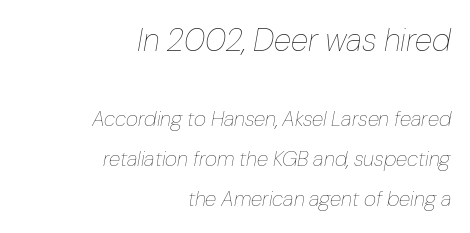
Q: Is the text bold? A: No.
Q: Is the text italic (slanted)? A: Yes, it leans right by about 10 degrees.
Q: Is the text underlined? A: No.
Q: How is the paragraph aligned? A: Right-aligned.
Q: Is the spacing between letters normal or unusually wide? A: Normal.
Q: Is the spacing between lines tight, normal or loose? A: Loose.
Q: Which block of text is set in a larger size, the first (top) or the second (bottom)? A: The first (top) one.
Q: Width (condensed, normal, or wide)? A: Normal.
Q: Stroke contrast? A: Low.
Q: x-height? A: Medium.
Q: Monospaced? A: No.
